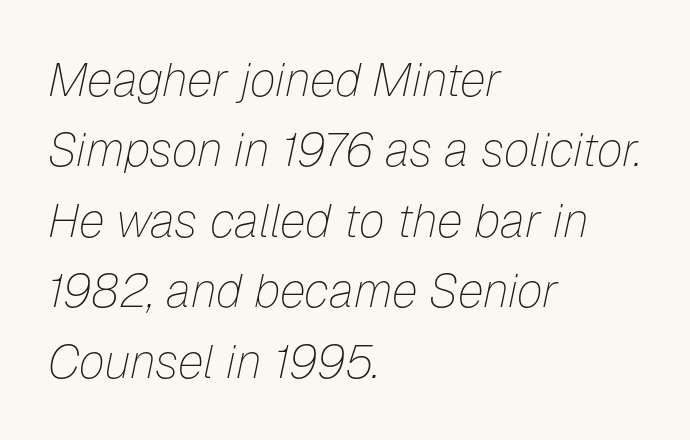
Q: Is the text bold? A: No.
Q: Is the text italic (slanted)? A: Yes, it leans right by about 12 degrees.
Q: Is the text underlined? A: No.
Q: How is the paragraph aligned? A: Left-aligned.
Q: Is the spacing between letters normal or unusually wide? A: Normal.
Q: Is the spacing between lines tight, normal or loose? A: Normal.
Q: Width (condensed, normal, or wide)? A: Normal.
Q: Stroke contrast? A: Low.
Q: x-height? A: Medium.
Q: Monospaced? A: No.
